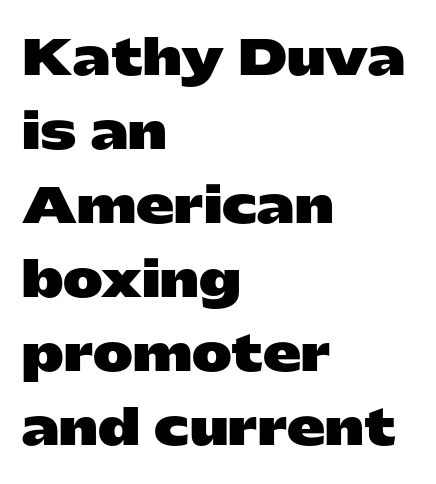
{"serif": "no", "italic": "no", "bold": "yes", "weight": "heavy", "width": "wide", "stroke_contrast": "low", "x_height": "medium", "monospaced": "no", "underline": "no", "align": "left", "line_spacing": "normal", "line_spacing_ratio": 1.54, "letter_spacing": "normal", "letter_spacing_em": 0.0, "glyph_px": 48}
